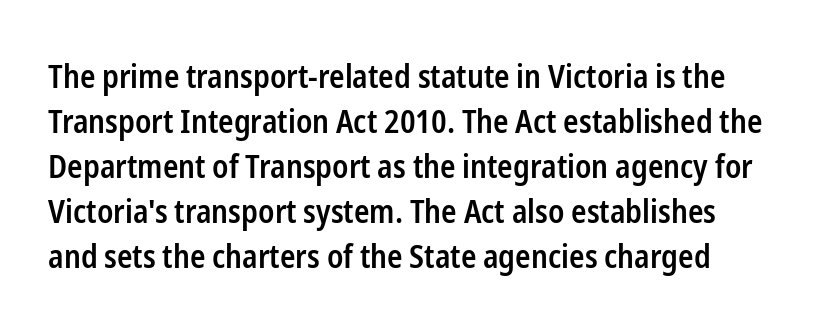
Q: Is the text bold? A: Semi-bold.
Q: Is the text italic (slanted)? A: No, it is upright.
Q: Is the typeface a serif or a sans-serif typeface? A: Sans-serif.
Q: Is the text underlined? A: No.
Q: Is the spacing between letters normal or unusually wide? A: Normal.
Q: Is the spacing between lines tight, normal or loose? A: Normal.
Q: Width (condensed, normal, or wide)? A: Condensed.
Q: Stroke contrast? A: Low.
Q: x-height? A: Medium.
Q: Monospaced? A: No.
